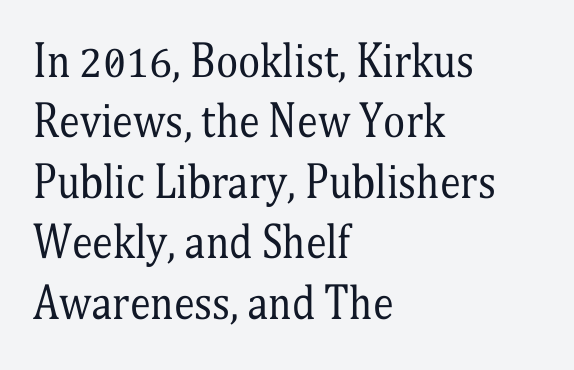
Q: Is the text bold? A: No.
Q: Is the text italic (slanted)? A: No, it is upright.
Q: Is the typeface a serif or a sans-serif typeface? A: Serif.
Q: Is the text underlined? A: No.
Q: How is the paragraph aligned? A: Left-aligned.
Q: Is the spacing between letters normal or unusually wide? A: Normal.
Q: Is the spacing between lines tight, normal or loose? A: Normal.
Q: Width (condensed, normal, or wide)? A: Condensed.
Q: Stroke contrast? A: Medium.
Q: x-height? A: Medium.
Q: Monospaced? A: No.
